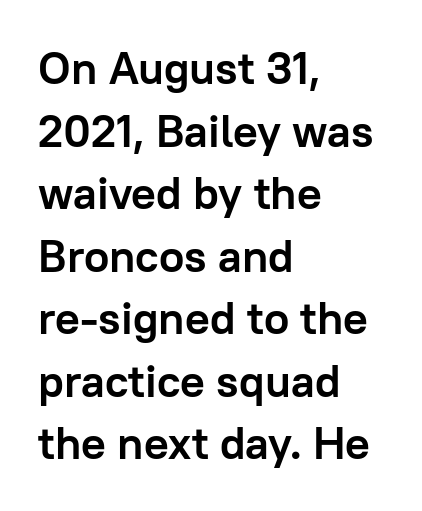
The image shows 46 px semibold sans-serif type, upright; set left-aligned, normal line spacing (1.36x), normal letter spacing, not underlined; low stroke contrast and a medium x-height.
